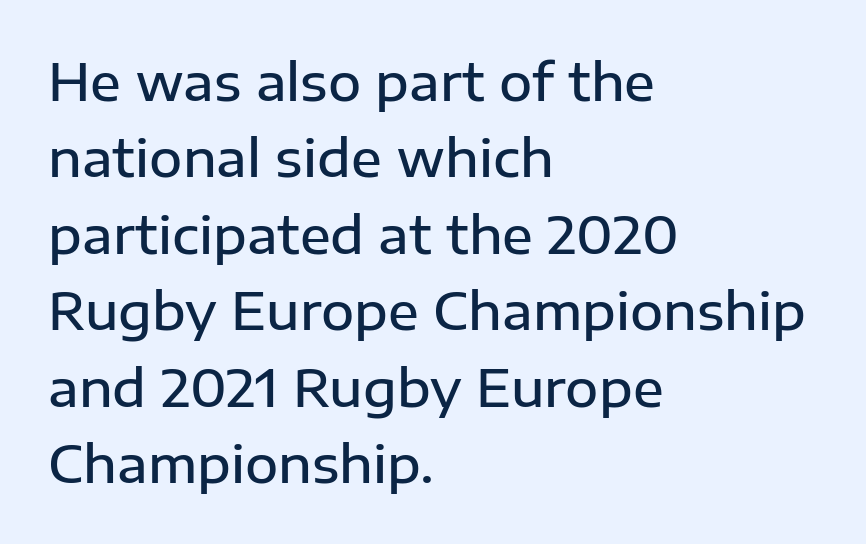
{"serif": "no", "italic": "no", "bold": "semi", "weight": "semibold", "width": "normal", "stroke_contrast": "low", "x_height": "medium", "monospaced": "no", "underline": "no", "align": "left", "line_spacing": "normal", "line_spacing_ratio": 1.5, "letter_spacing": "normal", "letter_spacing_em": 0.0, "glyph_px": 51}
